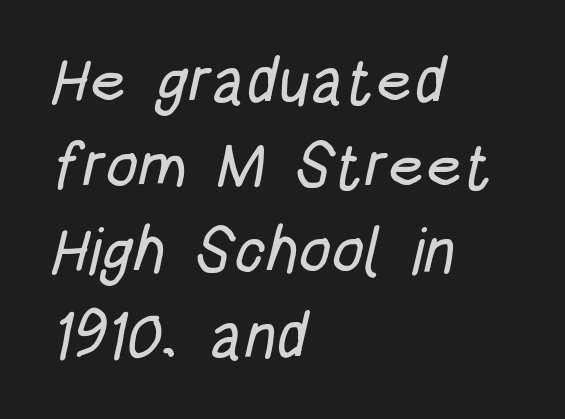
Q: Is the typeface a serif or a sans-serif typeface? A: Sans-serif.
Q: Is the text underlined? A: No.
Q: How is the paragraph aligned? A: Left-aligned.
Q: Is the spacing between letters normal or unusually wide? A: Normal.
Q: Is the spacing between lines tight, normal or loose? A: Normal.
Q: Width (condensed, normal, or wide)? A: Condensed.
Q: Stroke contrast? A: Low.
Q: x-height? A: Large.
Q: Monospaced? A: No.
